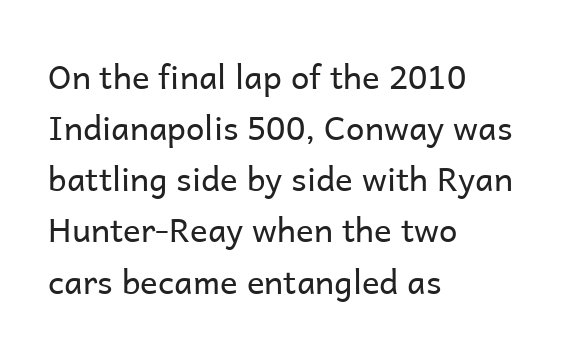
Q: Is the text bold? A: No.
Q: Is the text italic (slanted)? A: No, it is upright.
Q: Is the typeface a serif or a sans-serif typeface? A: Sans-serif.
Q: Is the text underlined? A: No.
Q: How is the paragraph aligned? A: Left-aligned.
Q: Is the spacing between letters normal or unusually wide? A: Normal.
Q: Is the spacing between lines tight, normal or loose? A: Normal.
Q: Width (condensed, normal, or wide)? A: Normal.
Q: Stroke contrast? A: Low.
Q: x-height? A: Medium.
Q: Monospaced? A: No.
